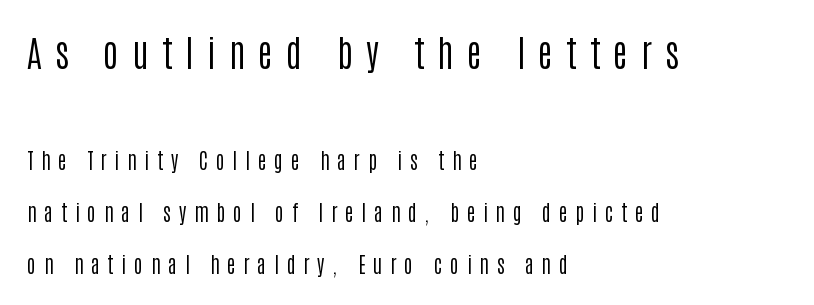
Q: Is the text bold? A: No.
Q: Is the text italic (slanted)? A: No, it is upright.
Q: Is the typeface a serif or a sans-serif typeface? A: Sans-serif.
Q: Is the text underlined? A: No.
Q: How is the paragraph aligned? A: Left-aligned.
Q: Is the spacing between letters normal or unusually wide? A: Unusually wide.
Q: Is the spacing between lines tight, normal or loose? A: Loose.
Q: Which block of text is set in a larger size, the first (top) or the second (bottom)? A: The first (top) one.
Q: Width (condensed, normal, or wide)? A: Condensed.
Q: Stroke contrast? A: Low.
Q: x-height? A: Large.
Q: Monospaced? A: No.
